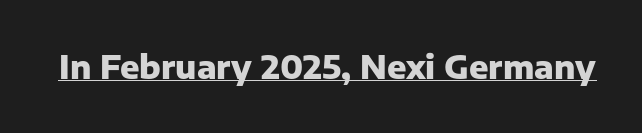
Q: Is the text bold? A: Yes.
Q: Is the text italic (slanted)? A: No, it is upright.
Q: Is the typeface a serif or a sans-serif typeface? A: Sans-serif.
Q: Is the text underlined? A: Yes.
Q: Is the spacing between letters normal or unusually wide? A: Normal.
Q: Width (condensed, normal, or wide)? A: Normal.
Q: Stroke contrast? A: Low.
Q: x-height? A: Medium.
Q: Monospaced? A: No.
